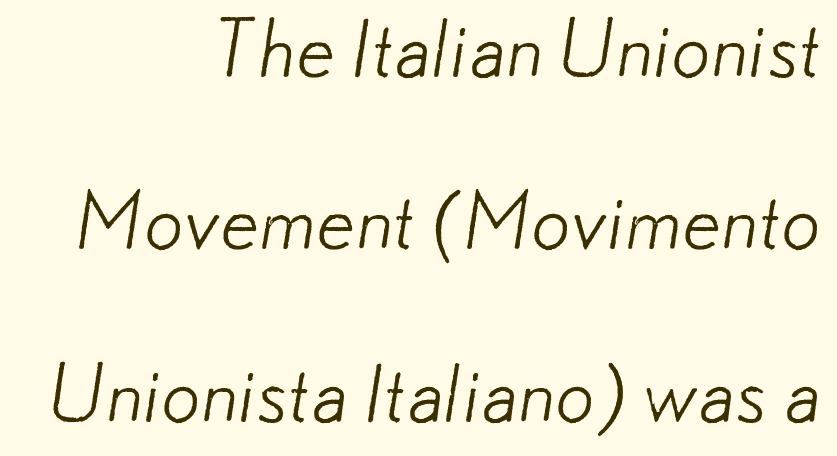
No chunkiness to these letters — they're not bold. The ragged edge is on the left, which tells us the setting is flush right. The strip under each line holds only bare page. Widely set lines give the paragraph a tall, airy silhouette.
